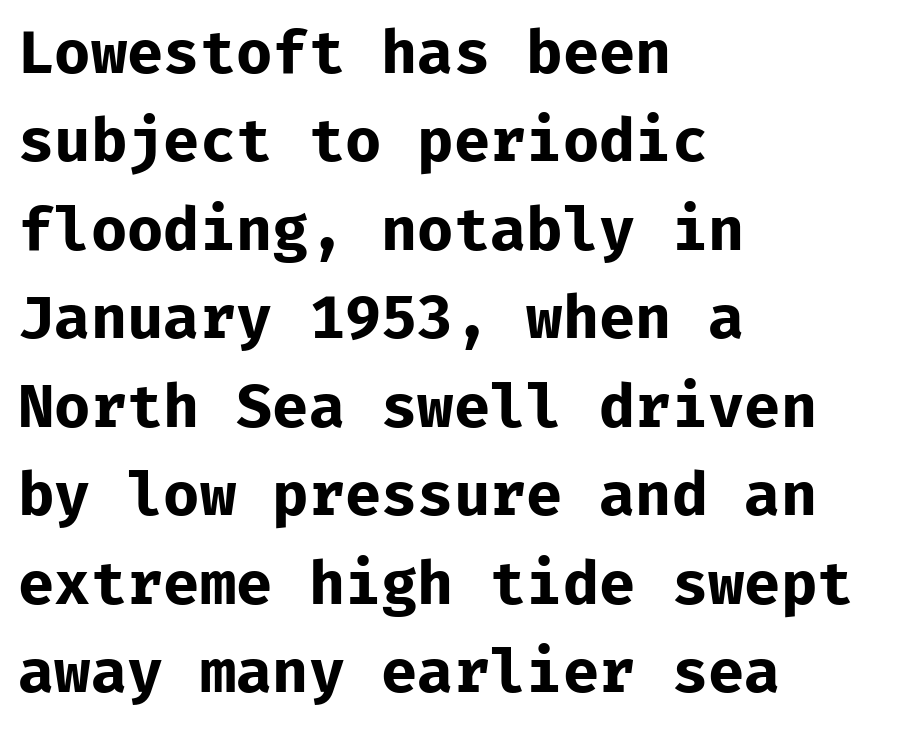
{"serif": "no", "italic": "no", "bold": "yes", "weight": "bold", "width": "normal", "stroke_contrast": "low", "x_height": "medium", "monospaced": "yes", "underline": "no", "align": "left", "line_spacing": "normal", "line_spacing_ratio": 1.5, "letter_spacing": "normal", "letter_spacing_em": 0.0, "glyph_px": 59}
